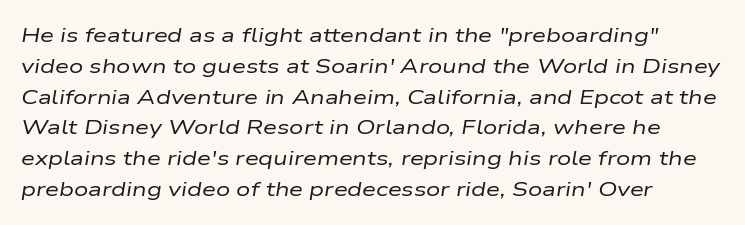
Interline gaps are of average width in this sample. The font sits on the lighter half of the weight spectrum, regular included. The foot of each line stays bare and open. When letters slant like this, we call the style italic. Each word holds together tightly as a unit, with standard inter-letter gaps. One-word summary of the alignment: left.
